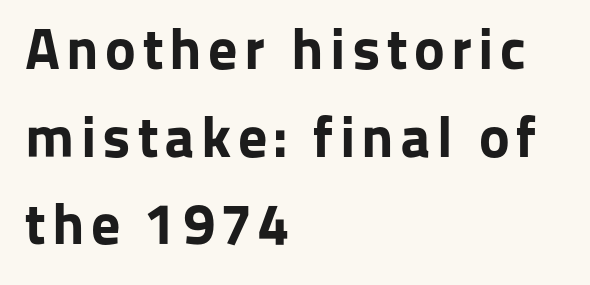
The image shows 58 px bold sans-serif type, upright; set left-aligned, normal line spacing (1.51x), not underlined; low stroke contrast and a medium x-height.
